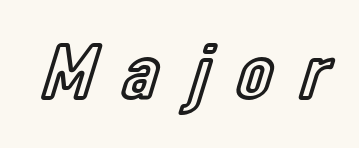
{"width": "condensed", "x_height": "medium", "monospaced": "no", "underline": "no", "letter_spacing": "wide", "letter_spacing_em": 0.37, "glyph_px": 80}
